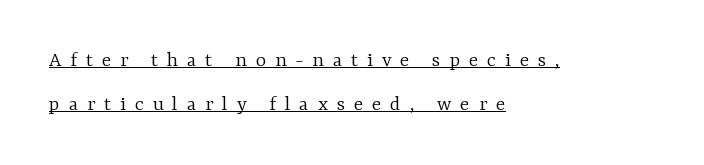
{"italic": "no", "bold": "no", "underline": "yes", "align": "left", "line_spacing": "loose", "line_spacing_ratio": 2.0, "letter_spacing": "wide", "letter_spacing_em": 0.4, "glyph_px": 22}
